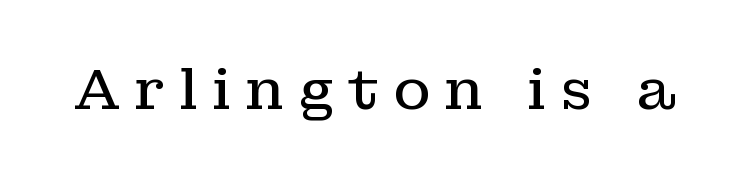
Unlike italic type, these characters show no tilt at all. A bare baseline throughout the passage. Font category for this specimen: serif. Each letter keeps its own natural width here, so spacing adapts to shape.
